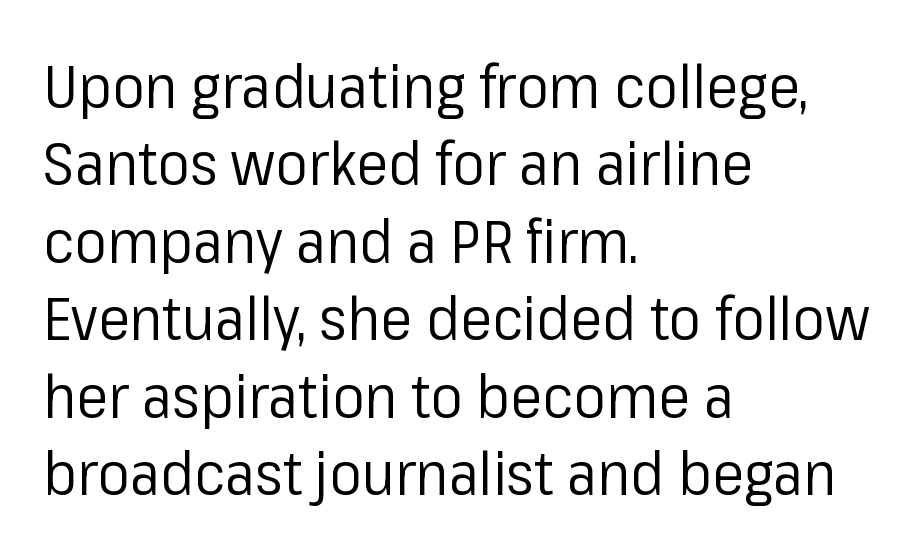
Q: Is the text bold? A: No.
Q: Is the text italic (slanted)? A: No, it is upright.
Q: Is the typeface a serif or a sans-serif typeface? A: Sans-serif.
Q: Is the text underlined? A: No.
Q: How is the paragraph aligned? A: Left-aligned.
Q: Is the spacing between letters normal or unusually wide? A: Normal.
Q: Is the spacing between lines tight, normal or loose? A: Normal.
Q: Width (condensed, normal, or wide)? A: Normal.
Q: Stroke contrast? A: Low.
Q: x-height? A: Medium.
Q: Monospaced? A: No.
